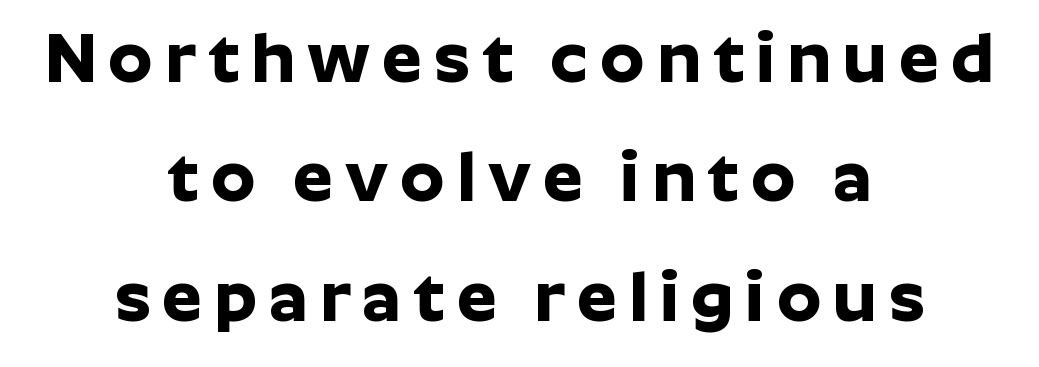
Q: Is the text bold? A: Yes.
Q: Is the text italic (slanted)? A: No, it is upright.
Q: Is the typeface a serif or a sans-serif typeface? A: Sans-serif.
Q: Is the text underlined? A: No.
Q: How is the paragraph aligned? A: Centered.
Q: Is the spacing between lines tight, normal or loose? A: Normal.
Q: Width (condensed, normal, or wide)? A: Normal.
Q: Stroke contrast? A: Low.
Q: x-height? A: Medium.
Q: Monospaced? A: No.
